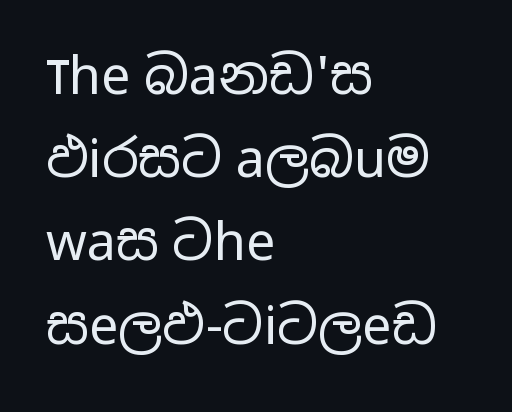
{"serif": "no", "italic": "no", "bold": "no", "weight": "regular", "width": "wide", "stroke_contrast": "low", "x_height": "medium", "monospaced": "no", "underline": "no", "align": "left", "line_spacing": "normal", "line_spacing_ratio": 1.6, "letter_spacing": "normal", "letter_spacing_em": 0.0, "glyph_px": 52}
